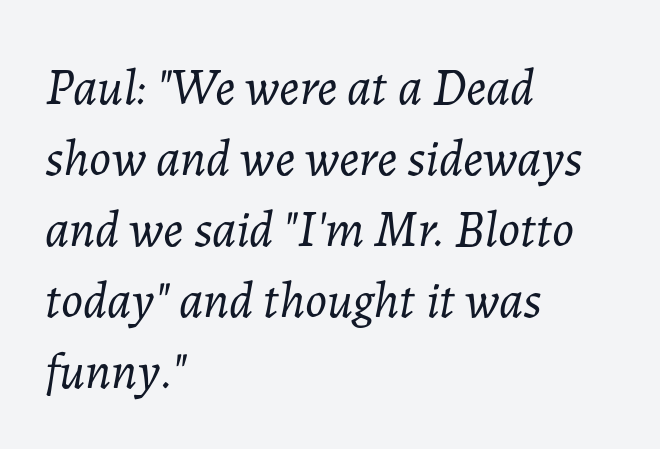
Looks like regular typesetting: each glyph gets only the width it needs. Tracking value appears to be zero — textbook default spacing. The passage shown leans; its letterforms are oblique. Left-aligned paragraph, ragged on the right. Nothing heavy about these letters — not bold at all.
